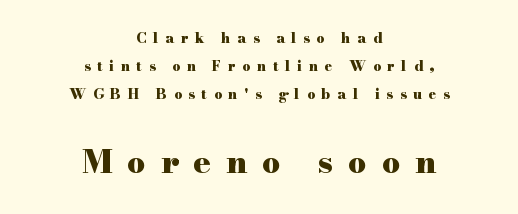
The image shows 32 px heavy, wide serif type, upright; set centered, loose line spacing (2.01x), unusually wide letter spacing (+0.47 em), not underlined; the second (bottom) block is 2.29x larger; high stroke contrast and a small x-height.
